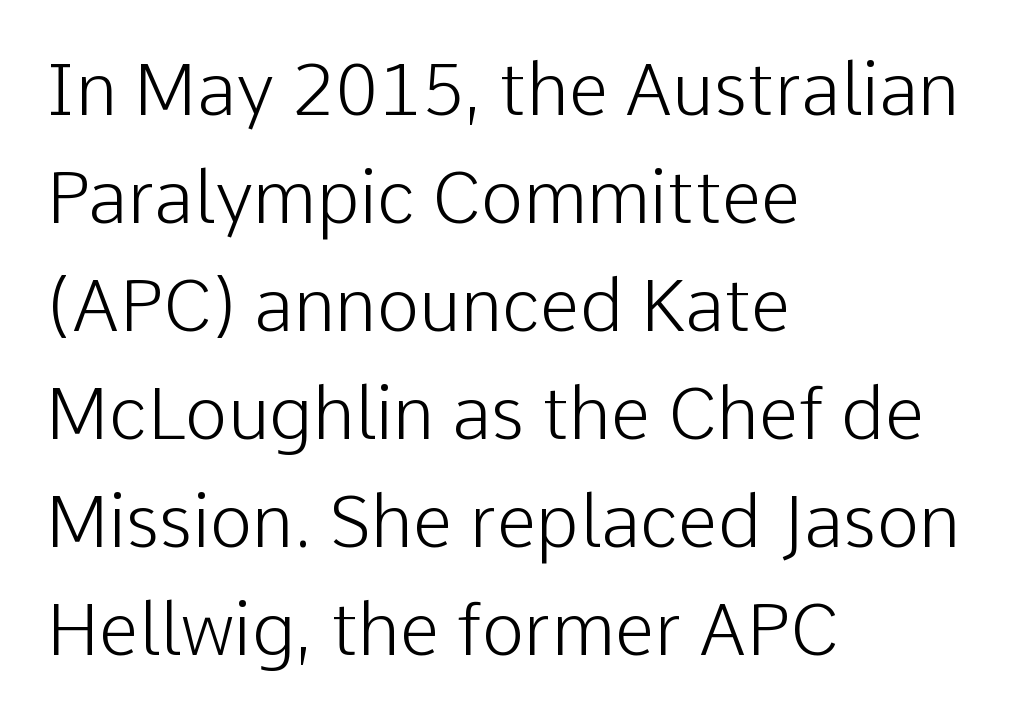
The image shows 72 px light sans-serif type, upright; set left-aligned, normal line spacing (1.5x), normal letter spacing, not underlined; low stroke contrast and a medium x-height.
